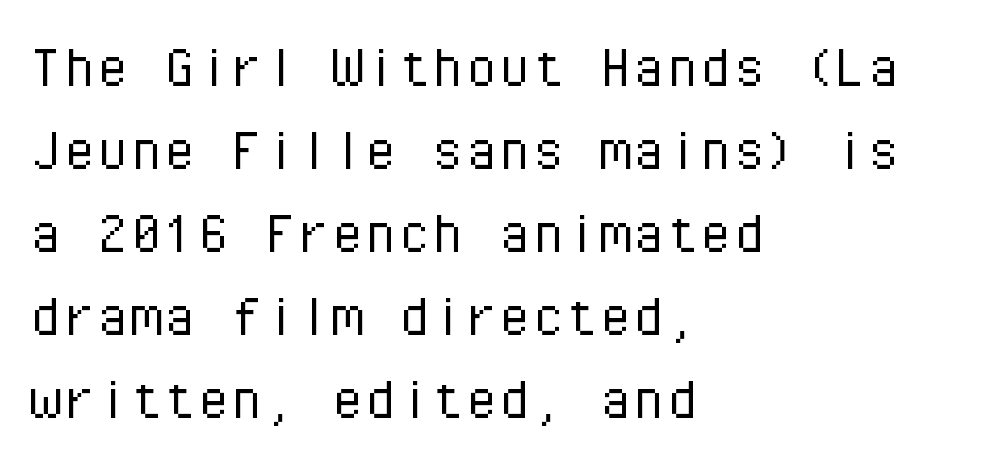
The image shows 67 px light sans-serif type, upright, monospaced; set left-aligned, line spacing 1.24x, normal letter spacing, not underlined; low stroke contrast and a medium x-height.
